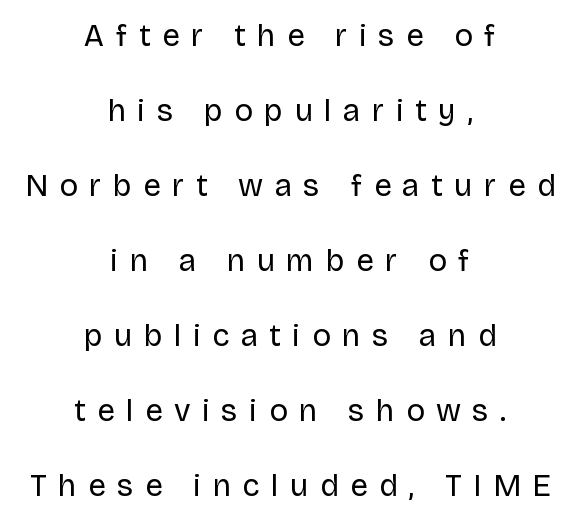
The font is comparable to plain body text, perhaps lighter. Quick note: underline off. The characters display no serif detailing; their extremities are plain. One glance says open: line gaps are wider than usual. Horizontal alignment here is central, giving a formal, balanced look.
